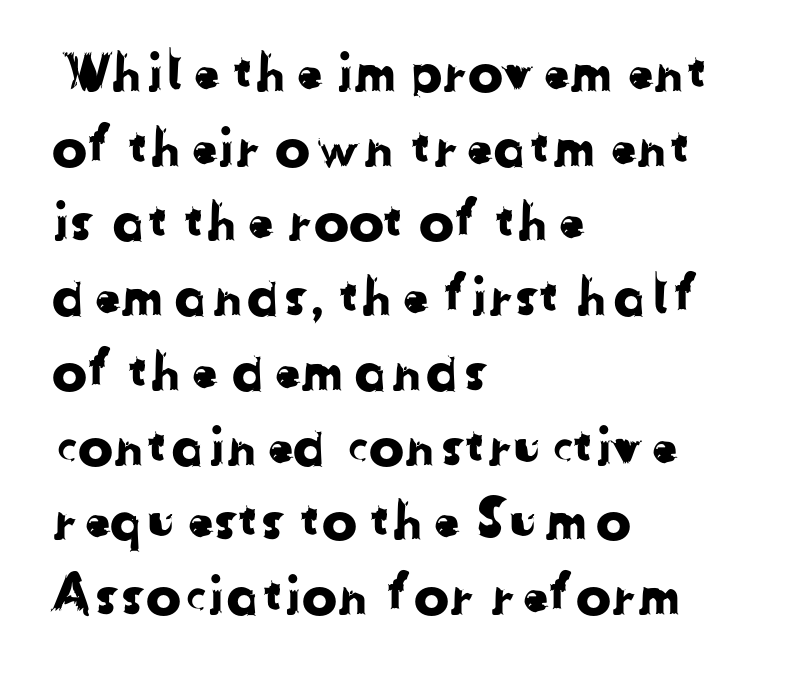
Where is the straight margin? On the left. Any mark beneath the type? The region is blank. Each word holds together tightly as a unit, with standard inter-letter gaps. The rendering shows plain stroke endings on the letterforms — a sans-serif design.
